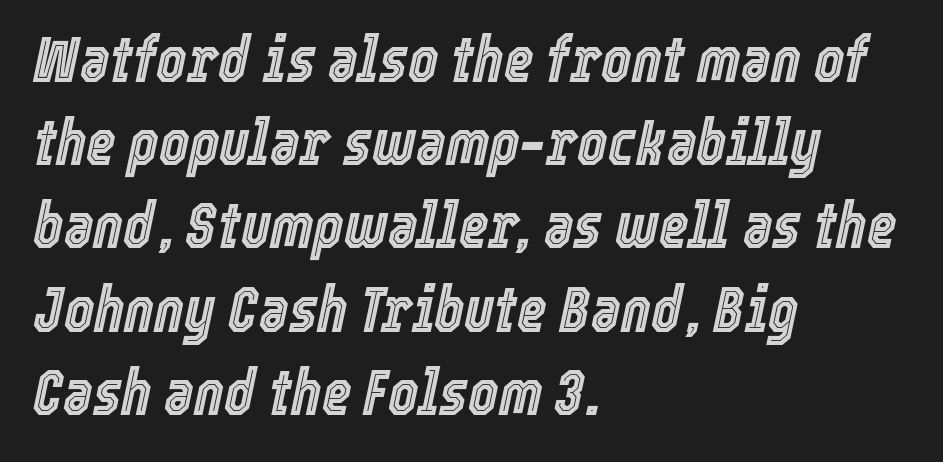
The compositor pushed each line to the left boundary. Vertical spacing — default. In terms of letterspacing, this is plain default setting. The axis of the letterforms is tilted away from vertical. Varying glyph widths throughout — classic text-font behaviour. Check the space under the baseline: it is left empty.
